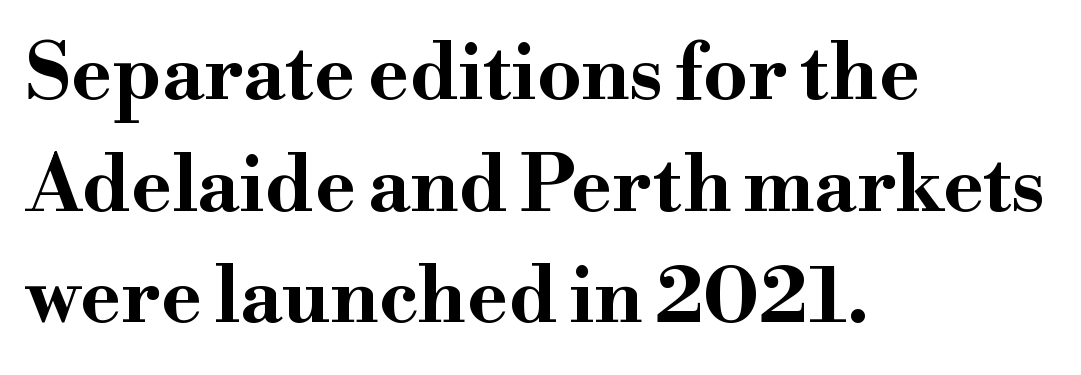
Q: Is the text bold? A: Yes.
Q: Is the text italic (slanted)? A: No, it is upright.
Q: Is the typeface a serif or a sans-serif typeface? A: Serif.
Q: Is the text underlined? A: No.
Q: How is the paragraph aligned? A: Left-aligned.
Q: Is the spacing between letters normal or unusually wide? A: Normal.
Q: Is the spacing between lines tight, normal or loose? A: Normal.
Q: Width (condensed, normal, or wide)? A: Wide.
Q: Stroke contrast? A: High.
Q: x-height? A: Small.
Q: Monospaced? A: No.
